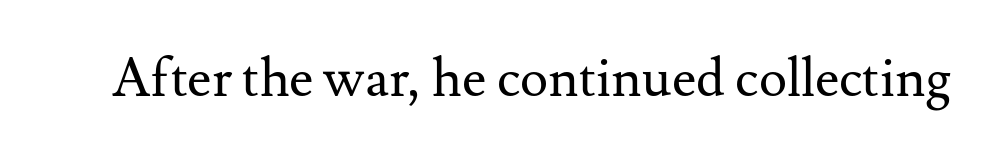
The image shows 53 px regular-weight serif type, upright; set normal letter spacing, not underlined; medium stroke contrast and a small x-height.
